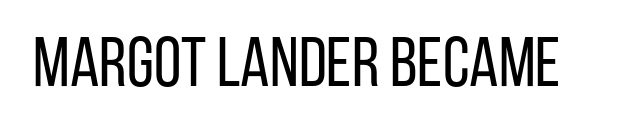
Q: Is the text bold? A: No.
Q: Is the text italic (slanted)? A: No, it is upright.
Q: Is the typeface a serif or a sans-serif typeface? A: Sans-serif.
Q: Is the text underlined? A: No.
Q: Is the spacing between letters normal or unusually wide? A: Normal.
Q: Width (condensed, normal, or wide)? A: Condensed.
Q: Stroke contrast? A: Low.
Q: x-height? A: Large.
Q: Monospaced? A: No.
